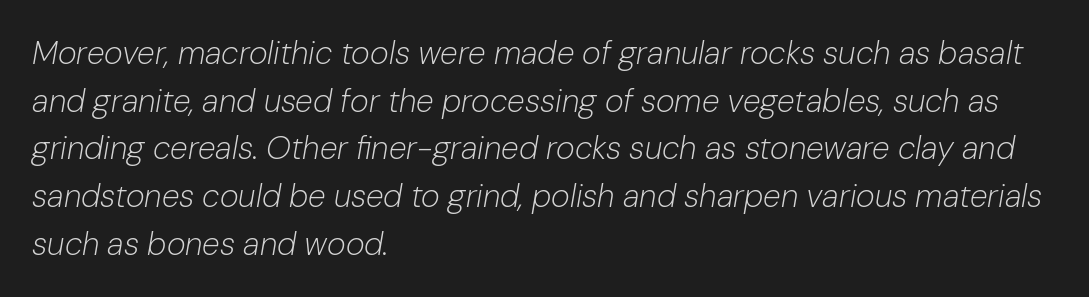
{"italic": "yes", "lean": "right", "slant_degrees": 10, "bold": "no", "weight": "light", "width": "normal", "stroke_contrast": "low", "x_height": "medium", "monospaced": "no", "underline": "no", "align": "left", "line_spacing": "normal", "line_spacing_ratio": 1.49, "letter_spacing": "normal", "letter_spacing_em": 0.0, "glyph_px": 32}
